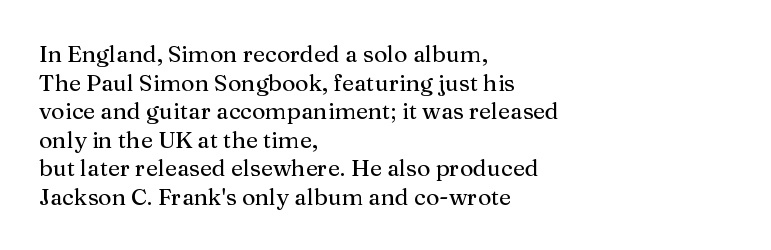
{"italic": "no", "underline": "no", "align": "left", "line_spacing_ratio": 1.24, "letter_spacing": "normal", "letter_spacing_em": 0.0, "glyph_px": 23}
